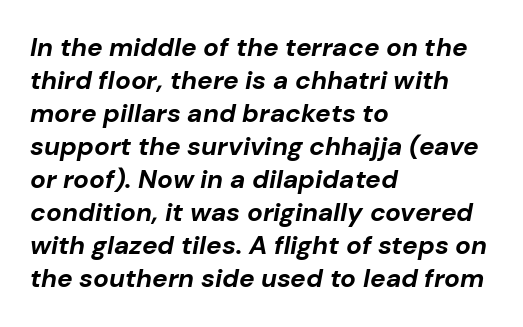
{"italic": "yes", "lean": "right", "slant_degrees": 10, "bold": "yes", "underline": "no", "align": "left", "line_spacing": "normal", "line_spacing_ratio": 1.27, "letter_spacing": "normal", "letter_spacing_em": 0.0, "glyph_px": 26}
